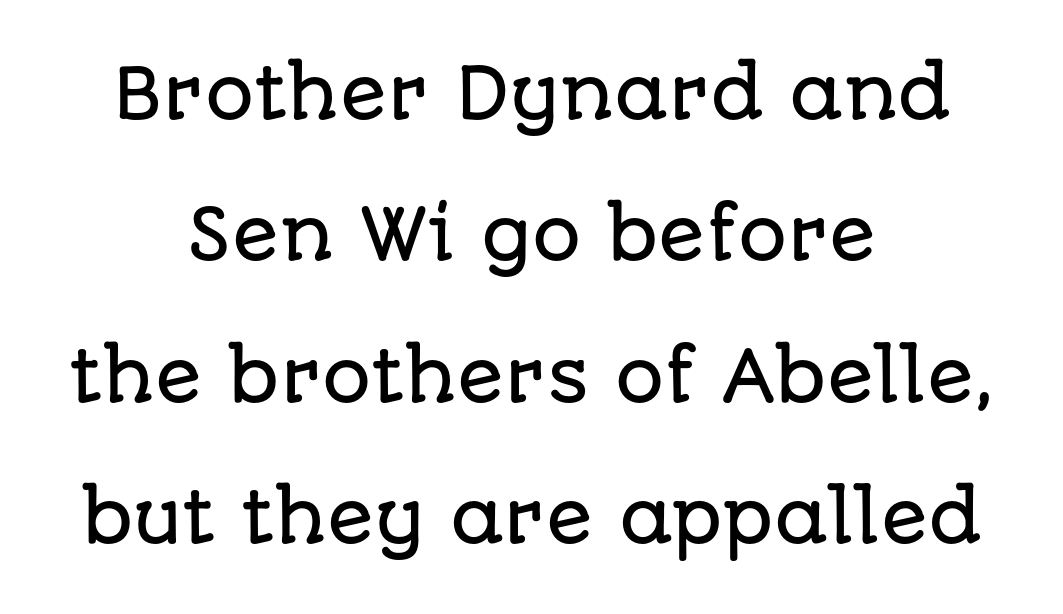
{"serif": "no", "italic": "no", "width": "normal", "stroke_contrast": "low", "x_height": "large", "monospaced": "no", "underline": "no", "align": "center", "line_spacing": "loose", "line_spacing_ratio": 2.05, "letter_spacing": "normal", "letter_spacing_em": 0.0, "glyph_px": 69}
